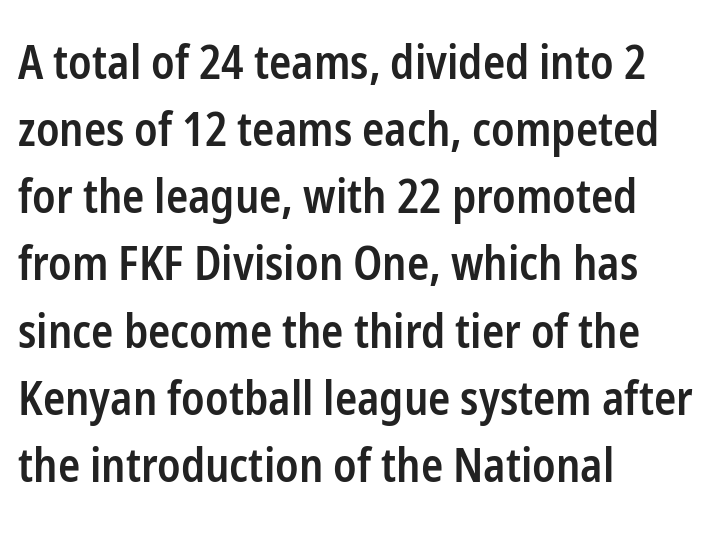
{"serif": "no", "italic": "no", "bold": "semi", "weight": "semibold", "width": "condensed", "stroke_contrast": "low", "x_height": "medium", "monospaced": "no", "underline": "no", "align": "left", "line_spacing": "normal", "line_spacing_ratio": 1.46, "letter_spacing": "normal", "letter_spacing_em": 0.0, "glyph_px": 46}
